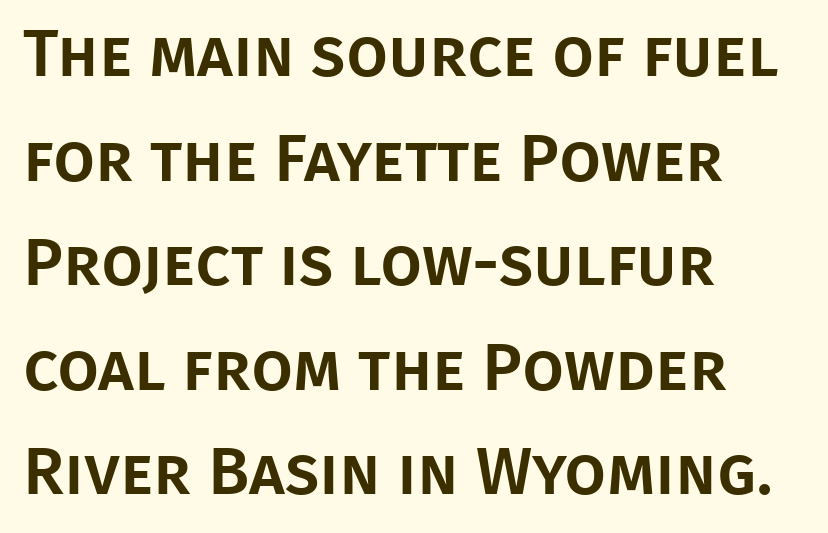
The image shows 67 px sans-serif type, upright; set left-aligned, normal line spacing (1.56x), normal letter spacing, not underlined; low stroke contrast and a large x-height.
